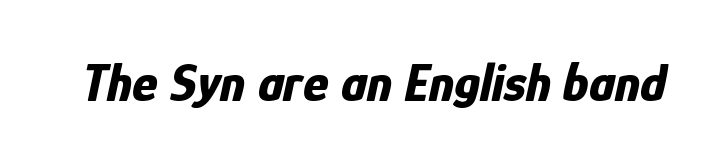
Q: Is the text bold? A: Yes.
Q: Is the text italic (slanted)? A: Yes, it leans right by about 12 degrees.
Q: Is the text underlined? A: No.
Q: Is the spacing between letters normal or unusually wide? A: Normal.
Q: Width (condensed, normal, or wide)? A: Condensed.
Q: Stroke contrast? A: Low.
Q: x-height? A: Medium.
Q: Monospaced? A: No.
